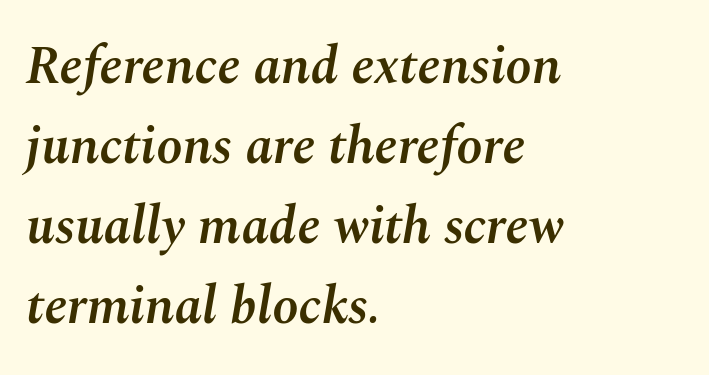
Leftover space on each line is placed entirely after the last word. Compared with ordinary roman type, these characters are visibly tilted. Spacing verdict: proportional, widths tailored to each character. Check the space under the baseline: it is left empty. The horizontal fit of the characters is conventional and even.
